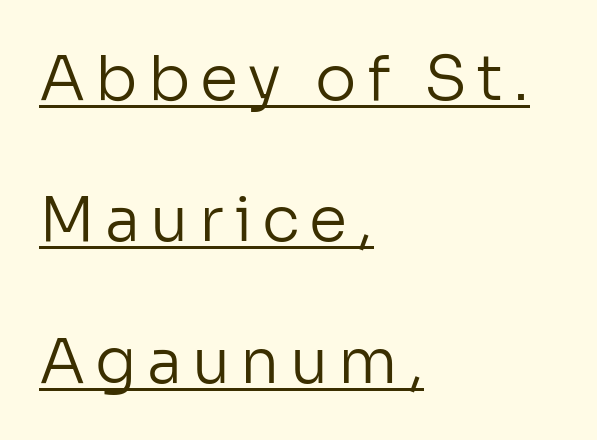
The image shows 62 px regular-weight sans-serif type, upright; set left-aligned, loose line spacing (2.28x), underlined; low stroke contrast and a medium x-height.
